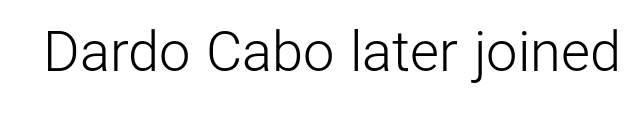
{"serif": "no", "italic": "no", "bold": "no", "weight": "light", "width": "normal", "stroke_contrast": "low", "x_height": "medium", "monospaced": "no", "underline": "no", "letter_spacing": "normal", "letter_spacing_em": 0.0, "glyph_px": 56}
